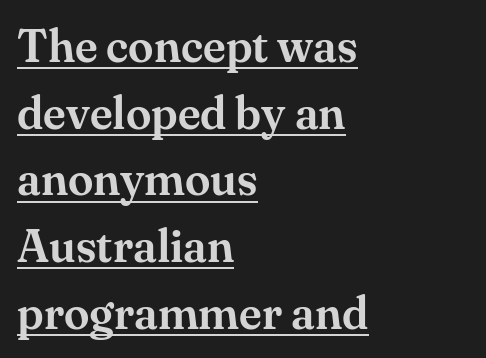
The image shows 46 px serif type, upright; set left-aligned, normal line spacing (1.45x), normal letter spacing, underlined; medium stroke contrast and a small x-height.
